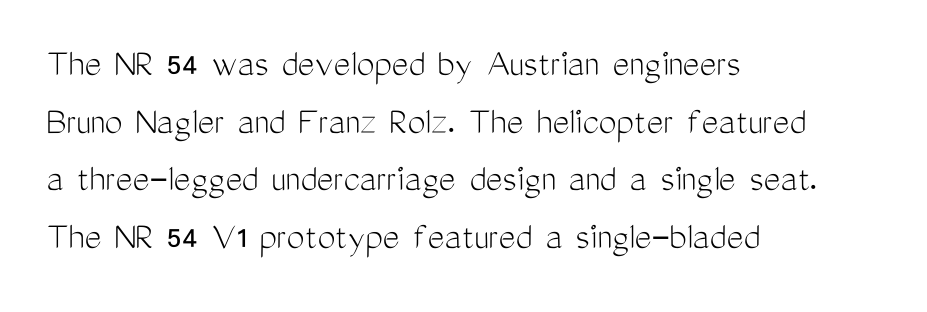
The leading is moderate, giving the passage an even texture. A clean baseline with only descenders dipping below it. No italicization has been applied; the sample stays upright. The characters are drawn with everyday or finer stroke widths. You could call the tracking neutral — neither tight nor loose.
